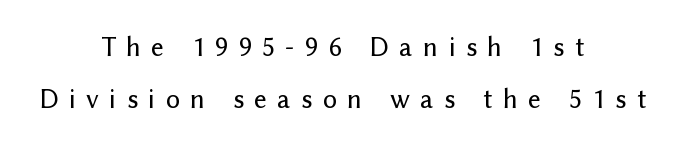
Q: Is the text italic (slanted)? A: No, it is upright.
Q: Is the typeface a serif or a sans-serif typeface? A: Sans-serif.
Q: Is the text underlined? A: No.
Q: How is the paragraph aligned? A: Centered.
Q: Is the spacing between letters normal or unusually wide? A: Unusually wide.
Q: Width (condensed, normal, or wide)? A: Normal.
Q: Stroke contrast? A: Low.
Q: x-height? A: Medium.
Q: Monospaced? A: No.
